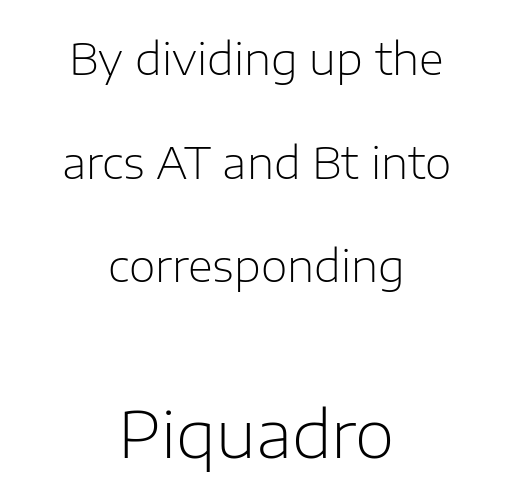
The image shows 64 px light sans-serif type, upright; set centered, loose line spacing (2.41x), normal letter spacing, not underlined; the second (bottom) block is 1.49x larger; low stroke contrast and a medium x-height.
